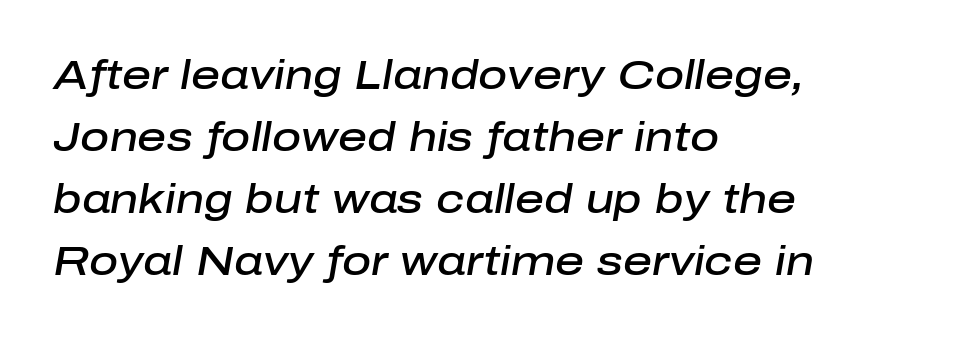
{"italic": "yes", "lean": "right", "slant_degrees": 10, "bold": "semi", "weight": "semibold", "width": "normal", "stroke_contrast": "low", "x_height": "medium", "monospaced": "no", "underline": "no", "align": "left", "line_spacing": "normal", "line_spacing_ratio": 1.55, "letter_spacing": "normal", "letter_spacing_em": 0.0, "glyph_px": 40}
